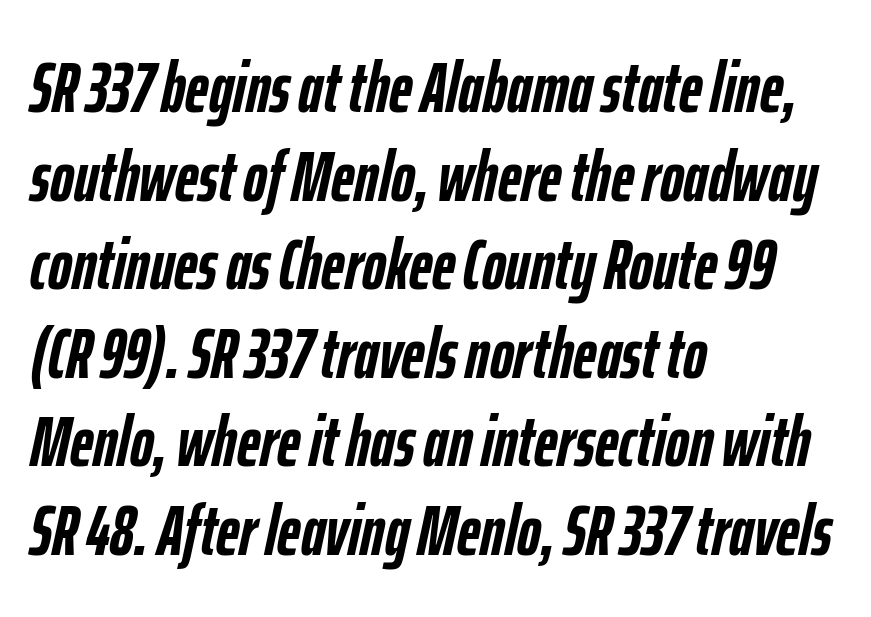
Q: Is the text bold? A: Yes.
Q: Is the text italic (slanted)? A: Yes, it leans right by about 12 degrees.
Q: Is the text underlined? A: No.
Q: How is the paragraph aligned? A: Left-aligned.
Q: Is the spacing between letters normal or unusually wide? A: Normal.
Q: Width (condensed, normal, or wide)? A: Condensed.
Q: Stroke contrast? A: Low.
Q: x-height? A: Medium.
Q: Monospaced? A: No.
